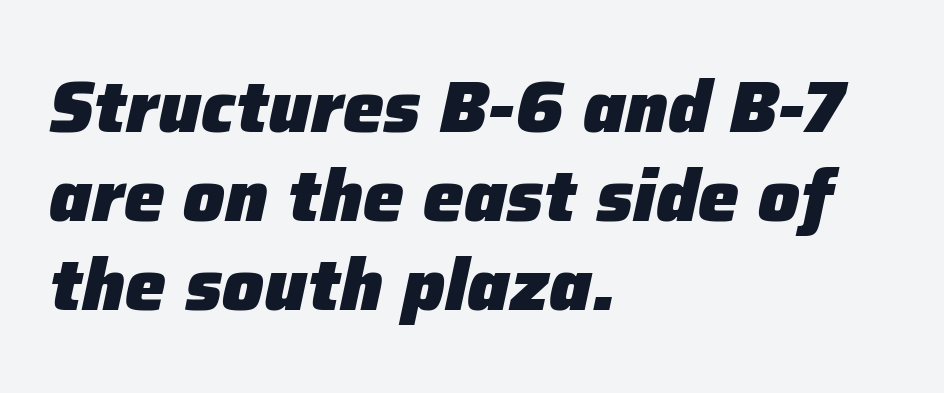
Q: Is the text bold? A: Yes.
Q: Is the text italic (slanted)? A: Yes, it leans right by about 12 degrees.
Q: Is the text underlined? A: No.
Q: How is the paragraph aligned? A: Left-aligned.
Q: Is the spacing between letters normal or unusually wide? A: Normal.
Q: Width (condensed, normal, or wide)? A: Normal.
Q: Stroke contrast? A: Low.
Q: x-height? A: Medium.
Q: Monospaced? A: No.
